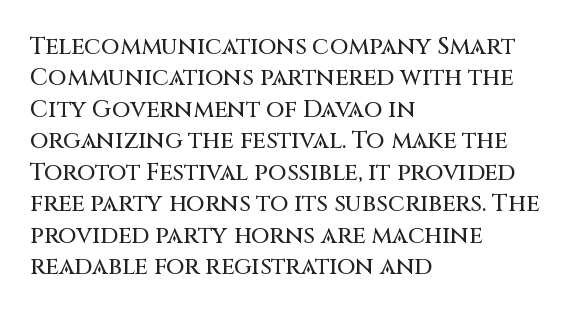
Q: Is the text italic (slanted)? A: No, it is upright.
Q: Is the text underlined? A: No.
Q: How is the paragraph aligned? A: Left-aligned.
Q: Is the spacing between letters normal or unusually wide? A: Normal.
Q: Is the spacing between lines tight, normal or loose? A: Normal.
